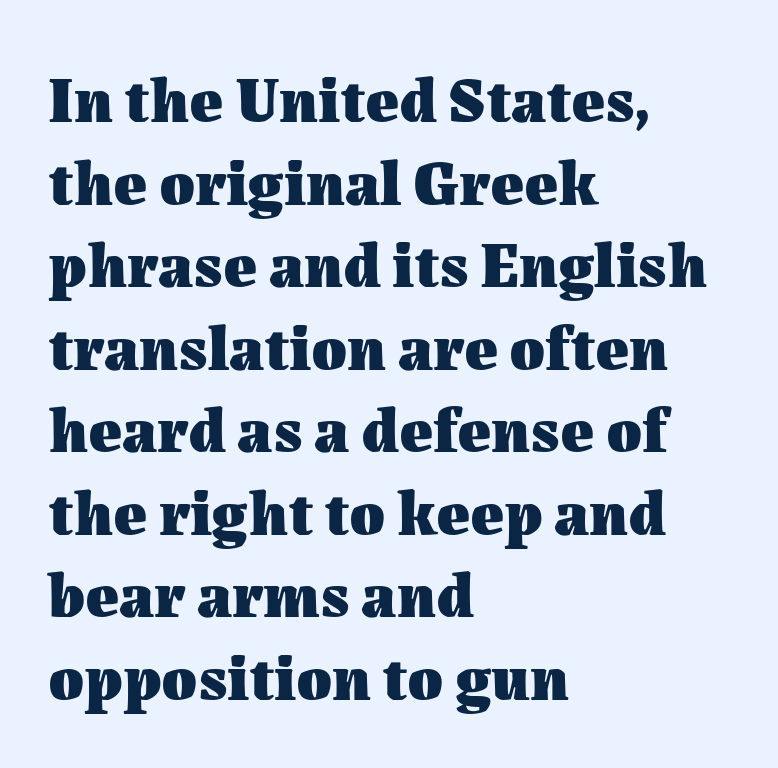
Q: Is the text bold? A: Yes.
Q: Is the text italic (slanted)? A: No, it is upright.
Q: Is the text underlined? A: No.
Q: How is the paragraph aligned? A: Left-aligned.
Q: Is the spacing between letters normal or unusually wide? A: Normal.
Q: Is the spacing between lines tight, normal or loose? A: Normal.
Q: Width (condensed, normal, or wide)? A: Normal.
Q: Stroke contrast? A: Medium.
Q: x-height? A: Medium.
Q: Monospaced? A: No.
